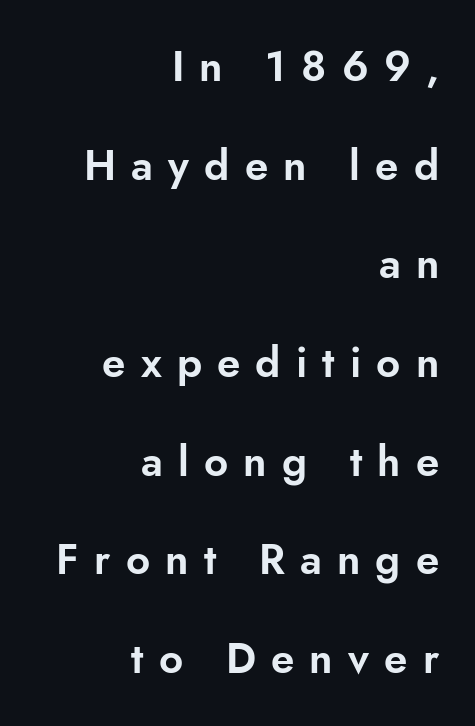
{"serif": "no", "italic": "no", "width": "normal", "stroke_contrast": "low", "x_height": "small", "monospaced": "no", "underline": "no", "align": "right", "line_spacing": "loose", "line_spacing_ratio": 2.35, "letter_spacing": "wide", "letter_spacing_em": 0.36, "glyph_px": 42}
